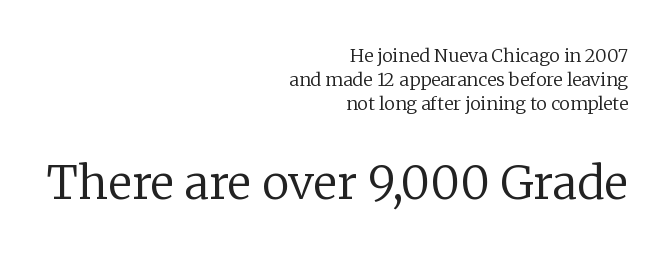
Serifs: yes, visible at the terminals of the letterforms. The lines sit at an ordinary, default distance from one another. Caption: upper text group reduced, lower text group enlarged. Is the letter spacing exaggerated? No — it looks like the ordinary default. A student would call this right alignment; a typographer would say flush right, rag left.
